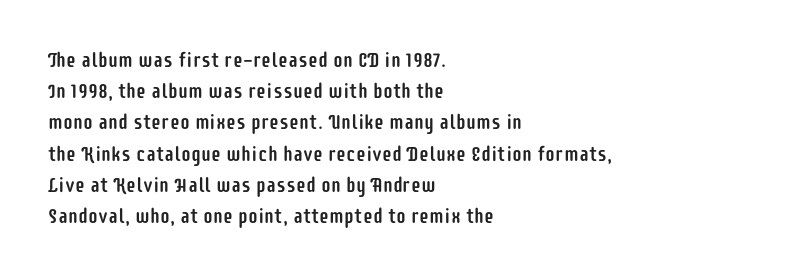
Q: Is the text italic (slanted)? A: No, it is upright.
Q: Is the text underlined? A: No.
Q: How is the paragraph aligned? A: Left-aligned.
Q: Is the spacing between letters normal or unusually wide? A: Normal.
Q: Is the spacing between lines tight, normal or loose? A: Normal.
